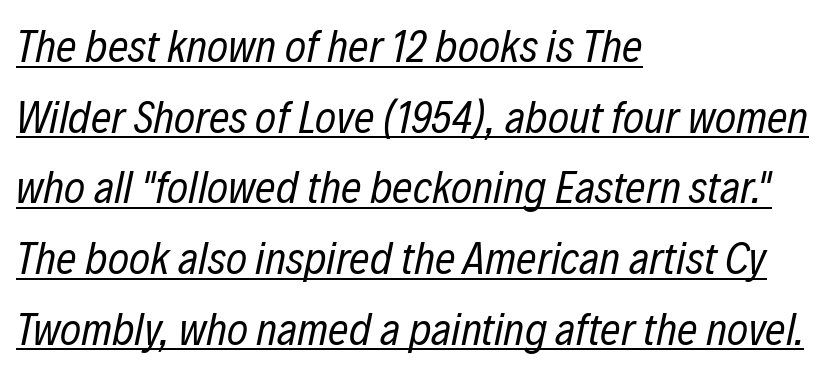
In designer terms, the underline attribute is active on this setting. A light-to-regular cut is what we see here. These lines sit exactly where default settings would place them. Looks like regular typesetting: each glyph gets only the width it needs. Rendered with sloped, italic letterforms. Inter-character spacing is left at the font's built-in metrics.
